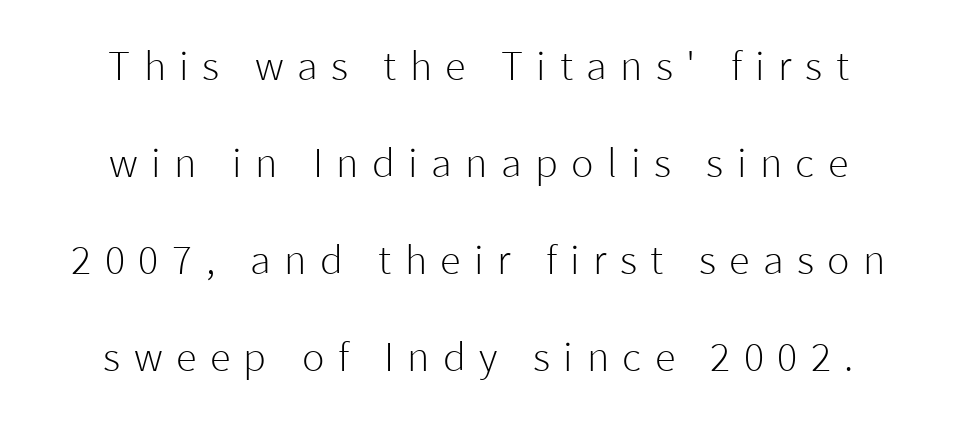
The image shows 42 px light sans-serif type, upright; set centered, loose line spacing (2.31x), unusually wide letter spacing (+0.32 em), not underlined; low stroke contrast and a medium x-height.
